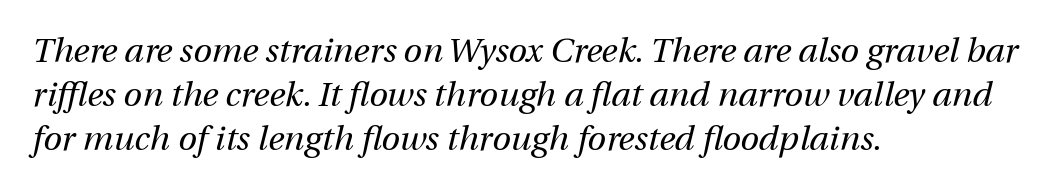
Words appear dense and cohesive because spacing is normal. Bold? No — there's no thickening of the strokes. Evenly set lines give the paragraph a standard silhouette. These lines are rendered in a variable-pitch font. Line beginnings align vertically; line endings do not. Check the space under the baseline: it is left empty.
